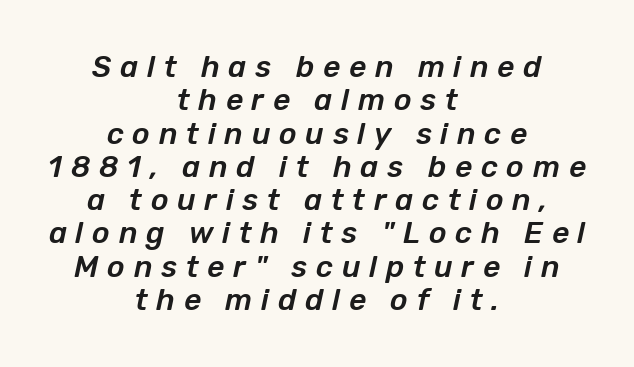
In terms of posture, this sample is oblique. What stands out about the letter spacing? Its width — letters are far apart. The rendering uses natural spacing where letterforms have individual widths. A bare baseline throughout the passage.
